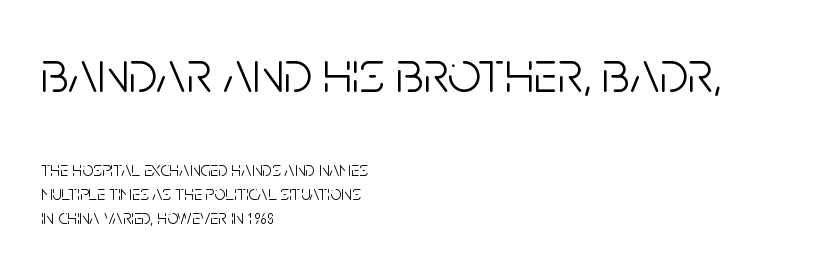
{"serif": "no", "italic": "no", "bold": "no", "weight": "light", "width": "condensed", "stroke_contrast": "low", "x_height": "large", "monospaced": "no", "underline": "no", "align": "left", "line_spacing_ratio": 1.19, "letter_spacing": "normal", "letter_spacing_em": 0.0, "larger_block": "first", "size_ratio": 2.95, "glyph_px": 59}
